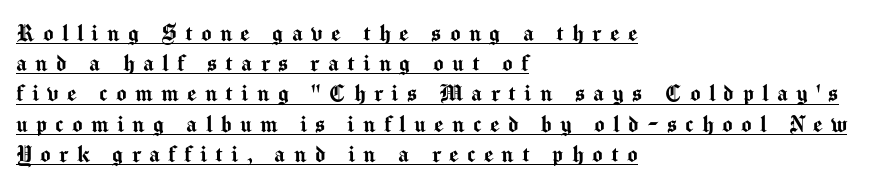
The image shows 27 px text type, upright; set left-aligned, tight line spacing (1.12x), unusually wide letter spacing (+0.31 em), underlined.
